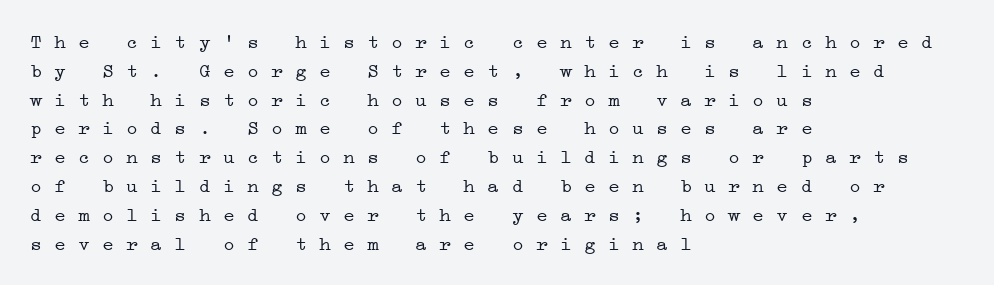
The image shows 20 px text type; set left-aligned, normal line spacing (1.44x), normal letter spacing, not underlined.
